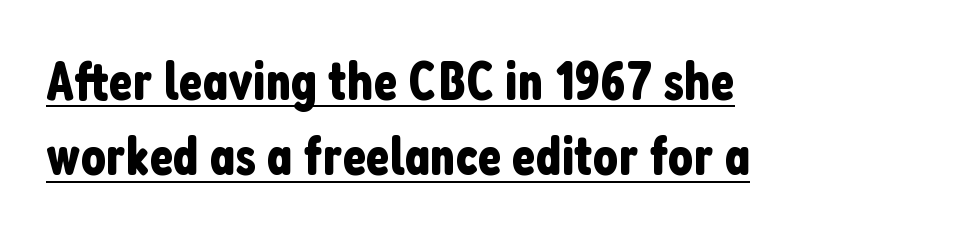
Q: Is the text italic (slanted)? A: No, it is upright.
Q: Is the typeface a serif or a sans-serif typeface? A: Sans-serif.
Q: Is the text underlined? A: Yes.
Q: How is the paragraph aligned? A: Left-aligned.
Q: Is the spacing between letters normal or unusually wide? A: Normal.
Q: Is the spacing between lines tight, normal or loose? A: Normal.
Q: Width (condensed, normal, or wide)? A: Condensed.
Q: Stroke contrast? A: Low.
Q: x-height? A: Medium.
Q: Monospaced? A: No.
